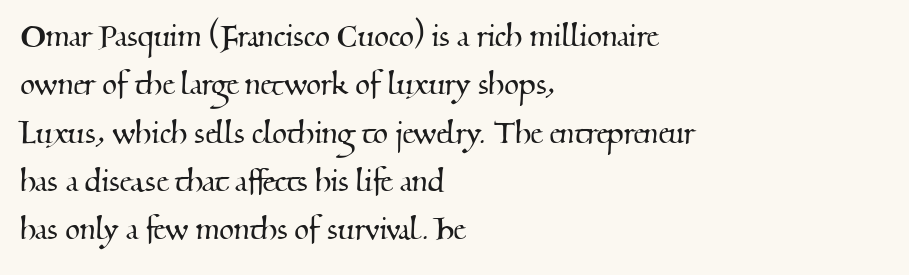
{"serif": "yes", "width": "normal", "stroke_contrast": "medium", "x_height": "small", "monospaced": "no", "underline": "no", "align": "left", "line_spacing": "normal", "line_spacing_ratio": 1.27, "letter_spacing": "normal", "letter_spacing_em": 0.0, "glyph_px": 38}
